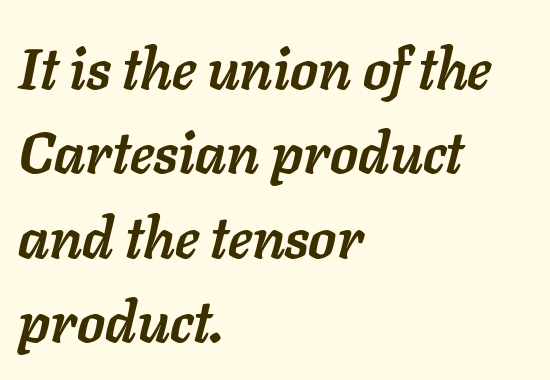
Q: Is the text bold? A: Yes.
Q: Is the text italic (slanted)? A: Yes, it leans right by about 11 degrees.
Q: Is the text underlined? A: No.
Q: How is the paragraph aligned? A: Left-aligned.
Q: Is the spacing between letters normal or unusually wide? A: Normal.
Q: Is the spacing between lines tight, normal or loose? A: Normal.
Q: Width (condensed, normal, or wide)? A: Normal.
Q: Stroke contrast? A: Low.
Q: x-height? A: Medium.
Q: Monospaced? A: No.
